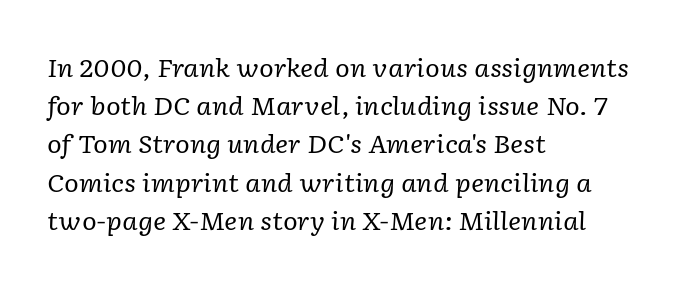
Q: Is the text bold? A: No.
Q: Is the text italic (slanted)? A: Yes, it leans right by about 2 degrees.
Q: Is the text underlined? A: No.
Q: How is the paragraph aligned? A: Left-aligned.
Q: Is the spacing between letters normal or unusually wide? A: Normal.
Q: Is the spacing between lines tight, normal or loose? A: Normal.
